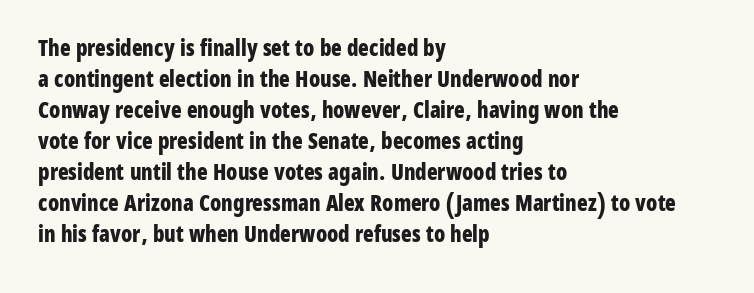
The image shows 22 px bold type, upright; set left-aligned, normal line spacing (1.41x), normal letter spacing, not underlined.
